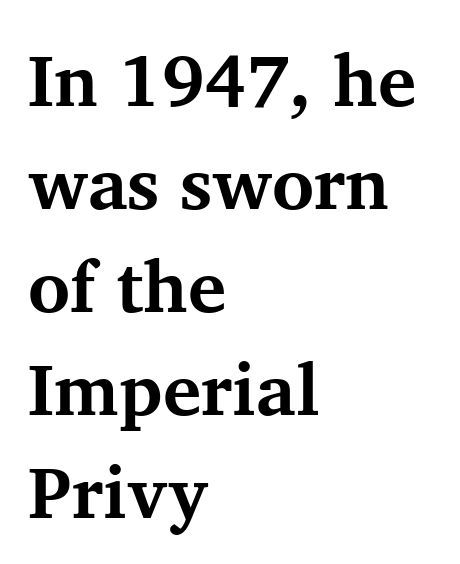
Compared with a centered layout, this one pins lines to the left instead. If you measured baseline to baseline, you'd find a middling distance. You could not count columns in this text — the font is proportionally spaced. Students, this is bold: see how much ink each stroke carries. Underline: absent. Serif or sans? Serif — the stroke terminals have little feet.
